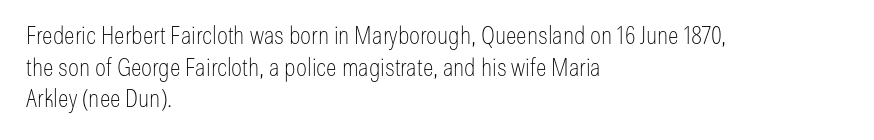
The image shows 25 px text type, upright; set left-aligned, normal line spacing (1.27x), normal letter spacing, not underlined.
